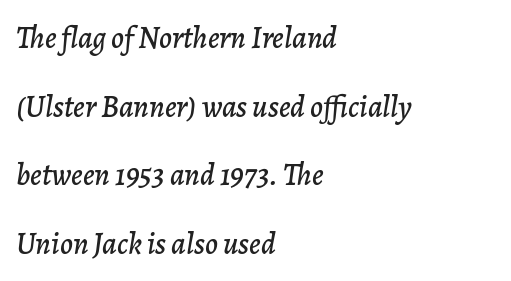
The image shows 31 px text type, italic (leaning right); set left-aligned, loose line spacing (2.21x), normal letter spacing, not underlined; low stroke contrast and a medium x-height.
